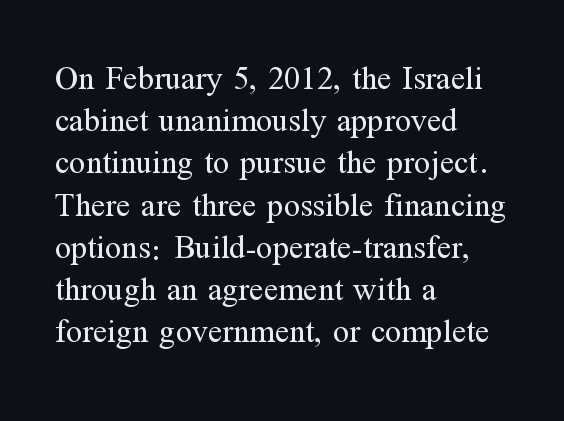
Tracking here is standard; glyphs follow each other at the usual distance. The baseline area is clear. Character widths vary here, with narrow letters taking less room than wide ones. Regarding leading, the lines here are spaced in the standard way.
